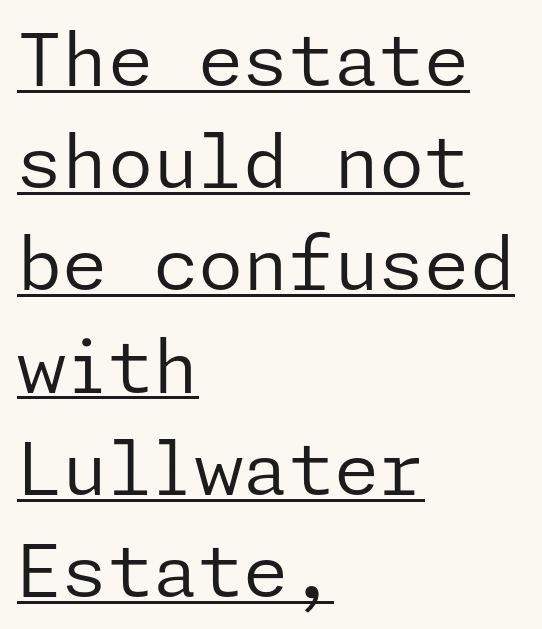
{"serif": "no", "italic": "no", "bold": "no", "weight": "regular", "width": "normal", "stroke_contrast": "low", "x_height": "medium", "underline": "yes", "align": "left", "line_spacing": "normal", "line_spacing_ratio": 1.4, "letter_spacing": "normal", "letter_spacing_em": 0.0, "glyph_px": 73}
